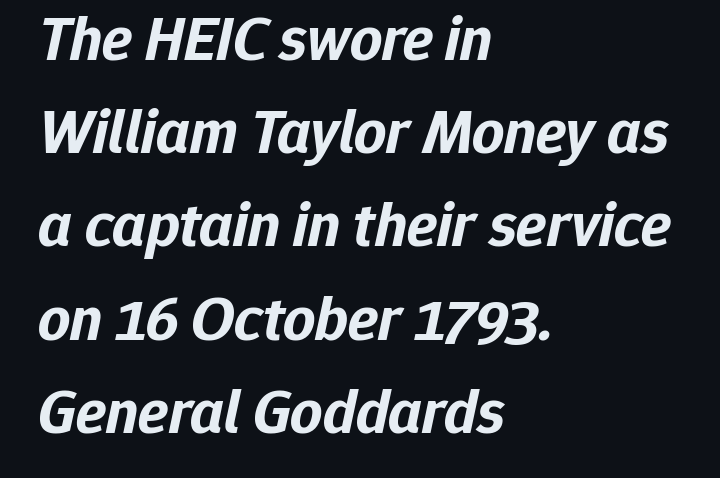
How are the letters spaced? Ordinarily, with no added tracking. Every row of glyphs begins at an identical x-position on the left. Heft: maximum for text — a bold. The block of text has a typical density, with ordinary space between rows. The letters advance in unequal steps, a hallmark of proportional type. Tall strokes in this sample are angled rather than plumb.
